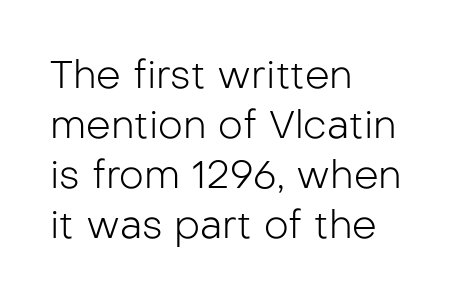
The image shows 39 px light sans-serif type, upright; set left-aligned, normal line spacing (1.28x), normal letter spacing, not underlined; low stroke contrast and a medium x-height.
